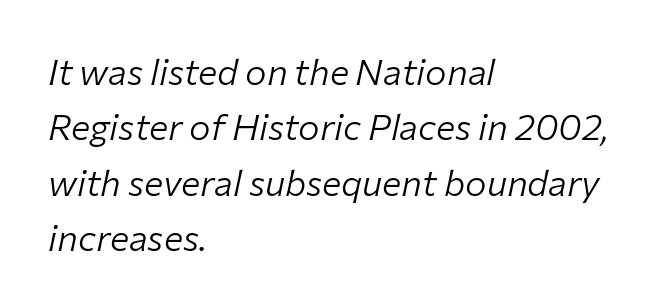
The image shows 36 px light type, italic (leaning right); set left-aligned, normal line spacing (1.54x), normal letter spacing, not underlined; low stroke contrast and a medium x-height.
